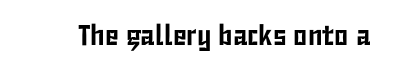
Q: Is the text italic (slanted)? A: No, it is upright.
Q: Is the typeface a serif or a sans-serif typeface? A: Sans-serif.
Q: Is the text underlined? A: No.
Q: Is the spacing between letters normal or unusually wide? A: Normal.
Q: Width (condensed, normal, or wide)? A: Condensed.
Q: Stroke contrast? A: Low.
Q: x-height? A: Medium.
Q: Monospaced? A: No.
